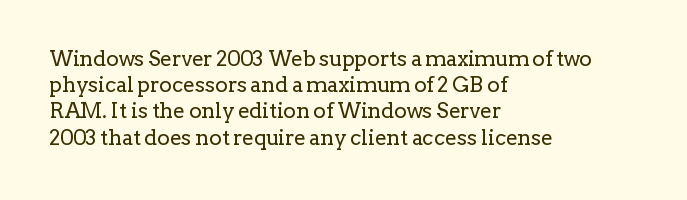
{"italic": "no", "bold": "no", "underline": "no", "align": "left", "line_spacing": "normal", "line_spacing_ratio": 1.25, "letter_spacing": "normal", "letter_spacing_em": 0.0, "glyph_px": 21}
